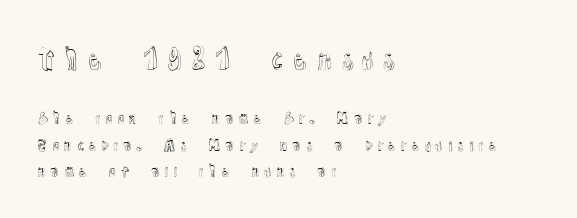
{"italic": "no", "underline": "no", "align": "left", "line_spacing_ratio": 1.87, "letter_spacing": "wide", "letter_spacing_em": 0.23, "larger_block": "first", "size_ratio": 1.86, "glyph_px": 26}
